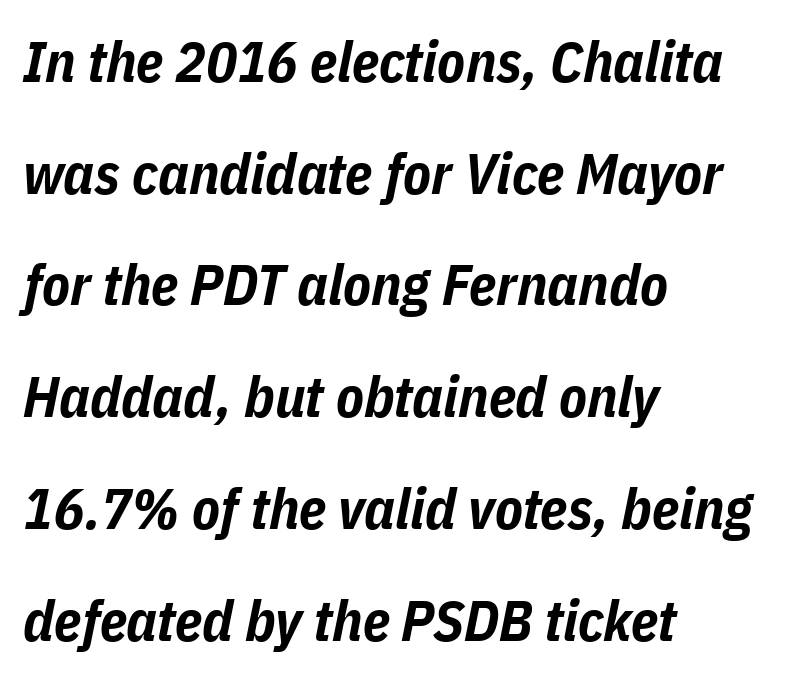
Q: Is the text bold? A: Yes.
Q: Is the text italic (slanted)? A: Yes, it leans right by about 11 degrees.
Q: Is the text underlined? A: No.
Q: How is the paragraph aligned? A: Left-aligned.
Q: Is the spacing between letters normal or unusually wide? A: Normal.
Q: Is the spacing between lines tight, normal or loose? A: Loose.
Q: Width (condensed, normal, or wide)? A: Condensed.
Q: Stroke contrast? A: Low.
Q: x-height? A: Medium.
Q: Monospaced? A: No.
